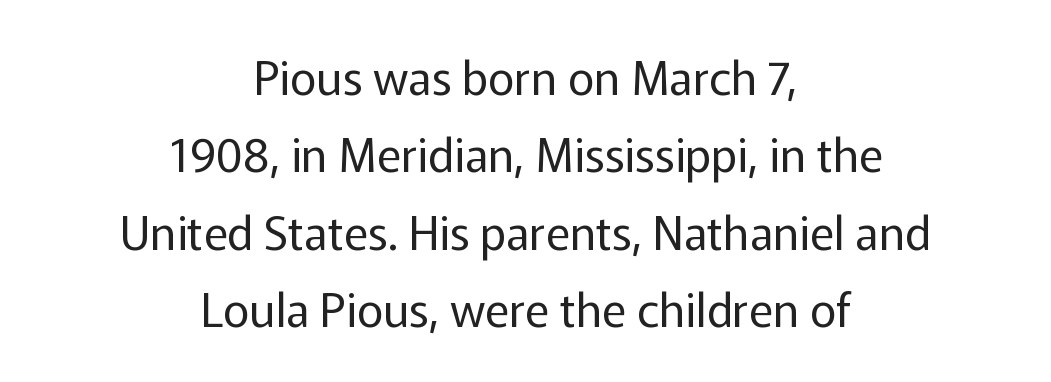
The image shows 46 px regular-weight sans-serif type, upright; set centered, normal line spacing (1.68x), normal letter spacing, not underlined; low stroke contrast and a medium x-height.
